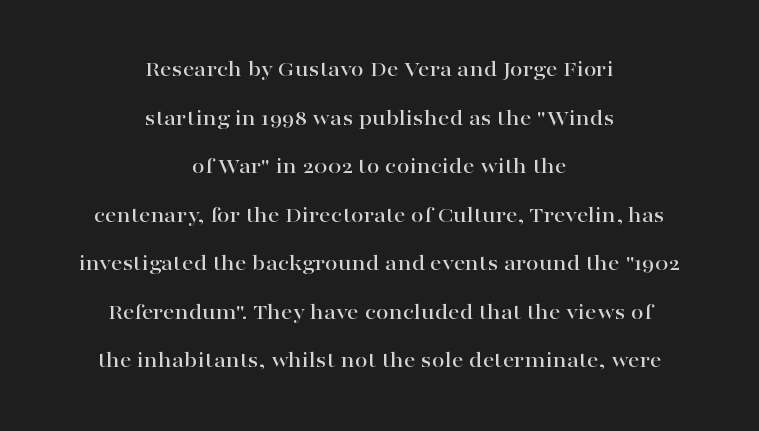
{"italic": "no", "underline": "no", "align": "center", "line_spacing": "loose", "line_spacing_ratio": 2.11, "letter_spacing": "normal", "letter_spacing_em": 0.0, "glyph_px": 23}
